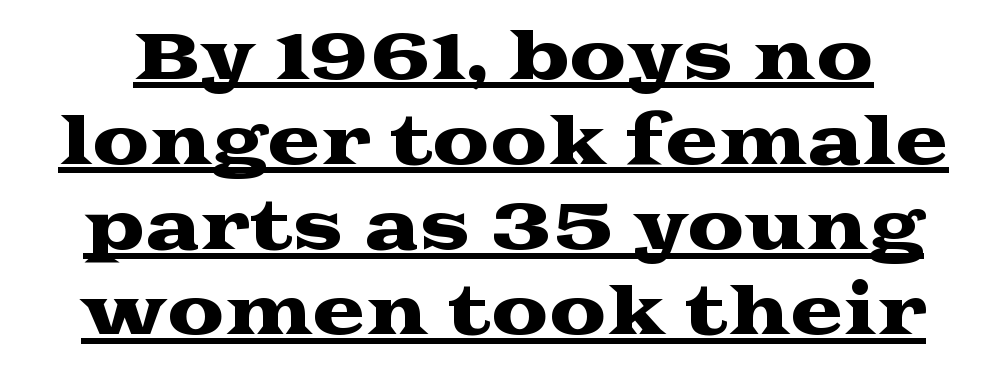
{"serif": "yes", "italic": "no", "width": "wide", "stroke_contrast": "medium", "x_height": "medium", "monospaced": "no", "underline": "yes", "line_spacing": "normal", "line_spacing_ratio": 1.33, "letter_spacing": "normal", "letter_spacing_em": 0.0, "glyph_px": 64}
